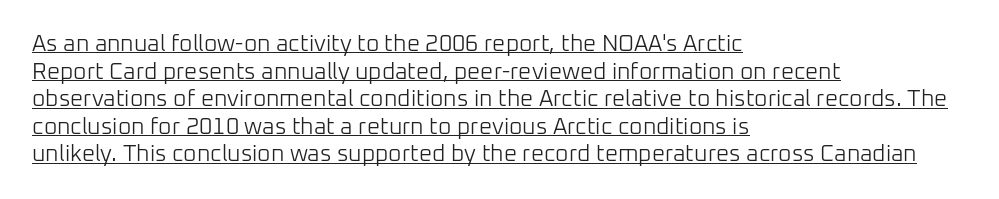
{"italic": "no", "bold": "no", "underline": "yes", "align": "left", "line_spacing_ratio": 1.2, "letter_spacing": "normal", "letter_spacing_em": 0.0, "glyph_px": 23}
